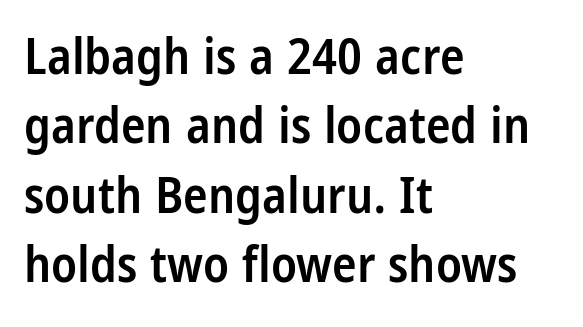
Grotesque or geometric, the face here clearly has no serifs. Clear beneath every line of the passage. The letters sit at their default tracking, neither squeezed nor spread. A semibold gives these letters moderate extra thickness, short of bold. Think of a printed novel: that variable character pitch is what you see here. Honestly, the row spacing looks completely unremarkable.
